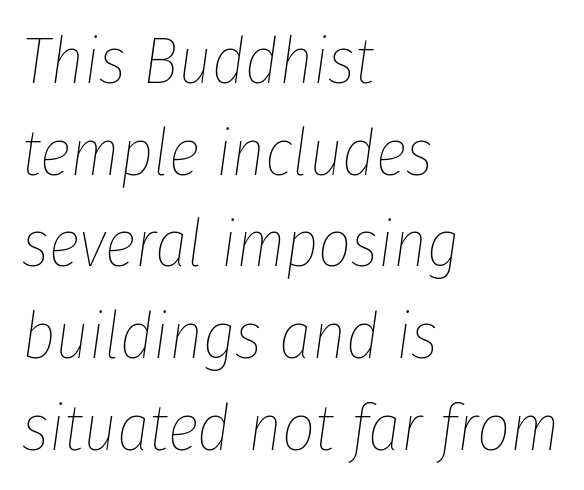
{"italic": "yes", "lean": "right", "slant_degrees": 8, "bold": "no", "weight": "thin", "width": "condensed", "stroke_contrast": "low", "x_height": "medium", "monospaced": "no", "underline": "no", "align": "left", "line_spacing": "normal", "line_spacing_ratio": 1.41, "letter_spacing": "normal", "letter_spacing_em": 0.0, "glyph_px": 65}
